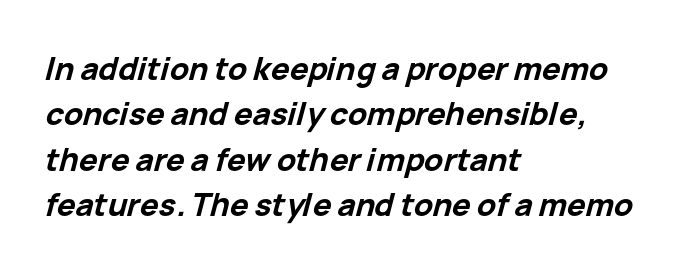
Q: Is the text bold? A: Yes.
Q: Is the text italic (slanted)? A: Yes, it leans right by about 15 degrees.
Q: Is the text underlined? A: No.
Q: How is the paragraph aligned? A: Left-aligned.
Q: Is the spacing between letters normal or unusually wide? A: Normal.
Q: Is the spacing between lines tight, normal or loose? A: Normal.
Q: Width (condensed, normal, or wide)? A: Normal.
Q: Stroke contrast? A: Low.
Q: x-height? A: Medium.
Q: Monospaced? A: No.
